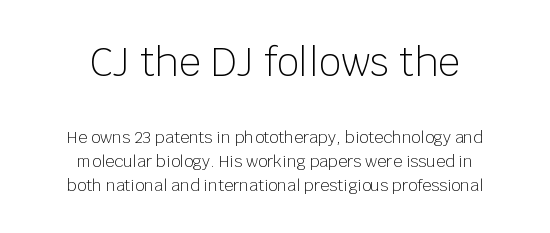
Q: Is the text bold? A: No.
Q: Is the text italic (slanted)? A: No, it is upright.
Q: Is the typeface a serif or a sans-serif typeface? A: Sans-serif.
Q: Is the text underlined? A: No.
Q: How is the paragraph aligned? A: Centered.
Q: Is the spacing between letters normal or unusually wide? A: Normal.
Q: Is the spacing between lines tight, normal or loose? A: Normal.
Q: Which block of text is set in a larger size, the first (top) or the second (bottom)? A: The first (top) one.
Q: Width (condensed, normal, or wide)? A: Normal.
Q: Stroke contrast? A: Low.
Q: x-height? A: Large.
Q: Monospaced? A: No.
